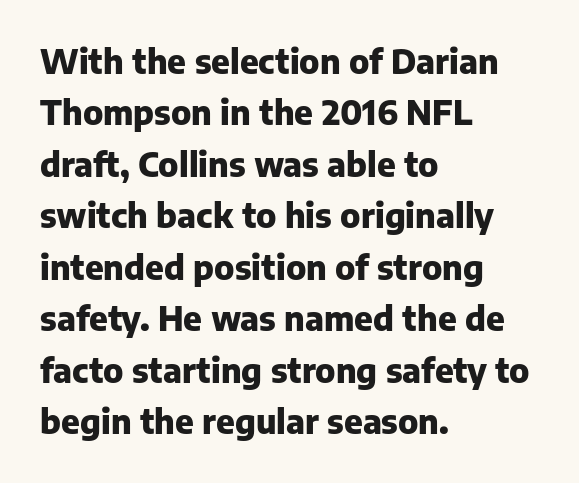
{"serif": "no", "italic": "no", "bold": "yes", "weight": "heavy", "width": "normal", "stroke_contrast": "low", "x_height": "medium", "monospaced": "no", "underline": "no", "align": "left", "line_spacing": "normal", "line_spacing_ratio": 1.56, "letter_spacing": "normal", "letter_spacing_em": 0.0, "glyph_px": 33}
